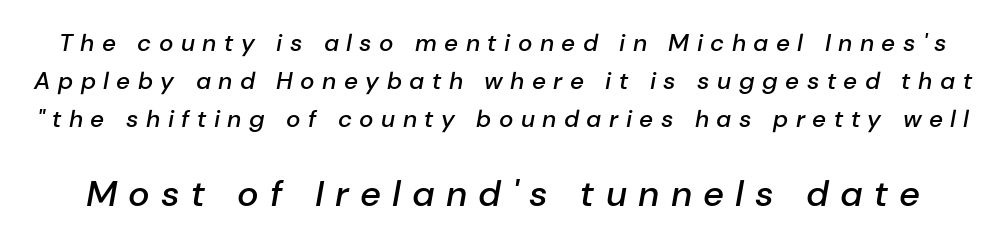
Q: Is the text bold? A: Semi-bold.
Q: Is the text italic (slanted)? A: Yes, it leans right by about 10 degrees.
Q: Is the text underlined? A: No.
Q: Is the spacing between letters normal or unusually wide? A: Unusually wide.
Q: Is the spacing between lines tight, normal or loose? A: Normal.
Q: Which block of text is set in a larger size, the first (top) or the second (bottom)? A: The second (bottom) one.
Q: Width (condensed, normal, or wide)? A: Normal.
Q: Stroke contrast? A: Low.
Q: x-height? A: Medium.
Q: Monospaced? A: No.
